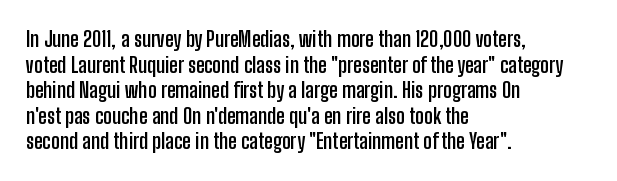
The image shows 21 px bold type, upright; set left-aligned, line spacing 1.22x, normal letter spacing, not underlined.
